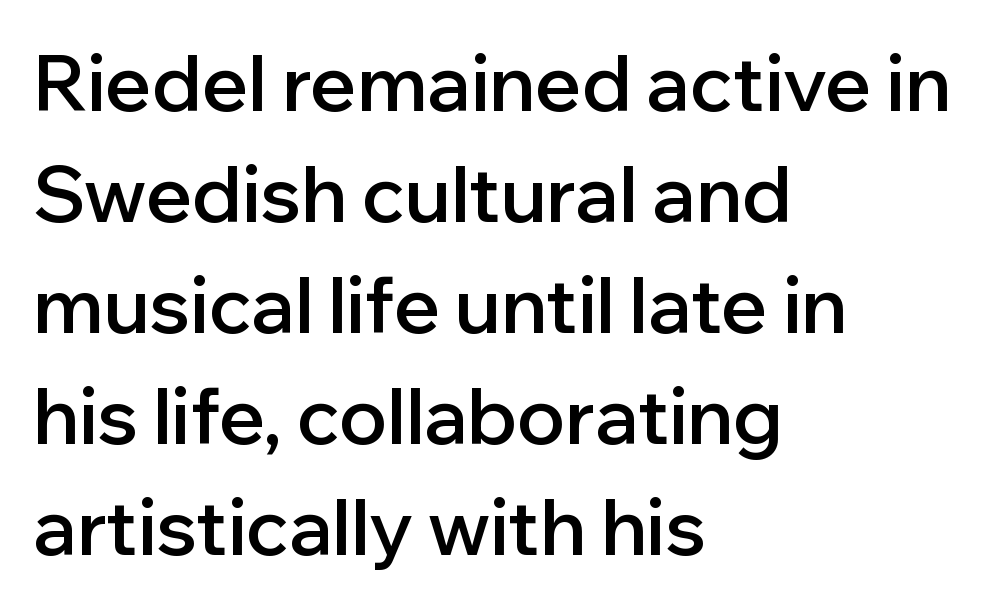
The image shows 77 px semibold sans-serif type, upright; set left-aligned, normal line spacing (1.44x), normal letter spacing, not underlined; low stroke contrast and a medium x-height.
